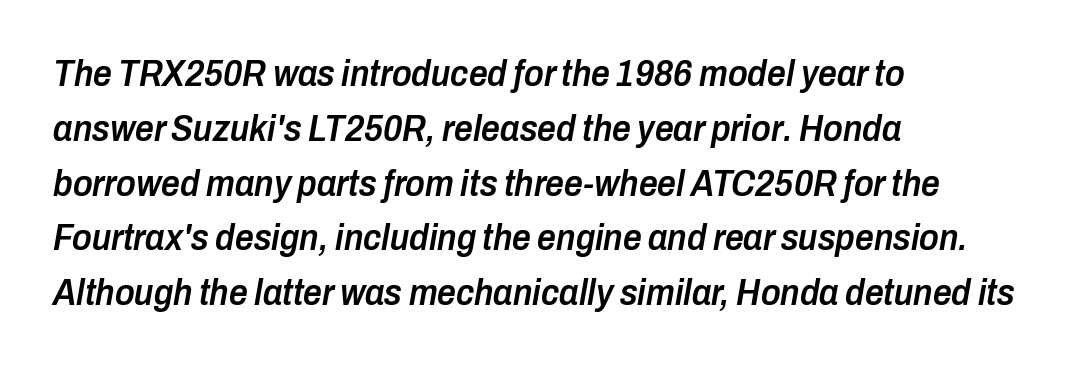
{"italic": "yes", "lean": "right", "slant_degrees": 10, "bold": "semi", "weight": "semibold", "width": "condensed", "stroke_contrast": "low", "x_height": "medium", "monospaced": "no", "underline": "no", "align": "left", "line_spacing": "normal", "line_spacing_ratio": 1.48, "letter_spacing": "normal", "letter_spacing_em": 0.0, "glyph_px": 37}
